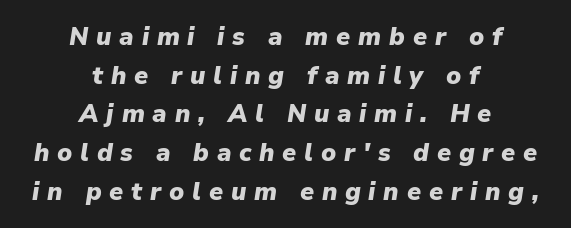
Q: Is the text bold? A: Yes.
Q: Is the text italic (slanted)? A: Yes, it leans right by about 9 degrees.
Q: Is the text underlined? A: No.
Q: How is the paragraph aligned? A: Centered.
Q: Is the spacing between letters normal or unusually wide? A: Unusually wide.
Q: Is the spacing between lines tight, normal or loose? A: Normal.
